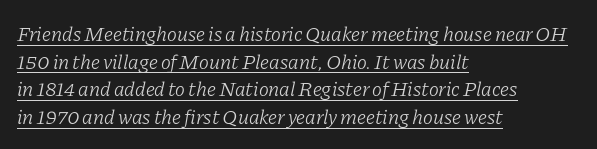
{"italic": "yes", "lean": "right", "slant_degrees": 11, "bold": "no", "underline": "yes", "align": "left", "line_spacing": "normal", "line_spacing_ratio": 1.32, "letter_spacing": "normal", "letter_spacing_em": 0.0, "glyph_px": 21}
